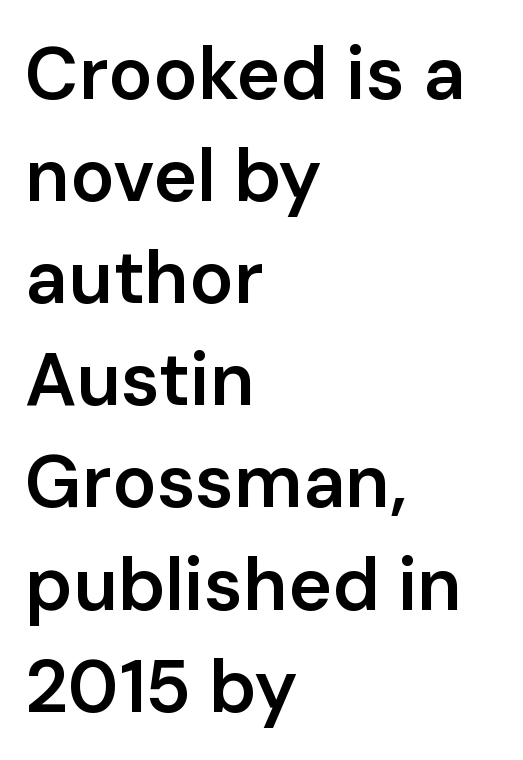
{"serif": "no", "italic": "no", "bold": "semi", "weight": "semibold", "width": "normal", "stroke_contrast": "low", "x_height": "medium", "monospaced": "no", "underline": "no", "align": "left", "line_spacing": "normal", "line_spacing_ratio": 1.38, "letter_spacing": "normal", "letter_spacing_em": 0.0, "glyph_px": 74}
